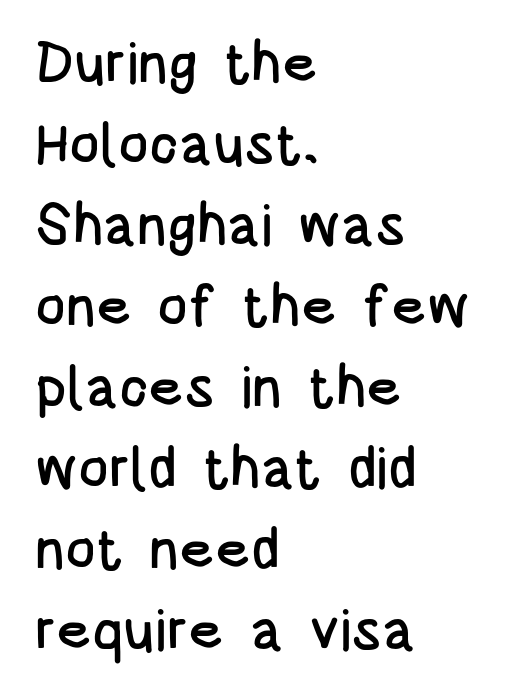
The image shows 57 px condensed sans-serif type, upright; set left-aligned, normal line spacing (1.42x), normal letter spacing, not underlined; low stroke contrast and a large x-height.
